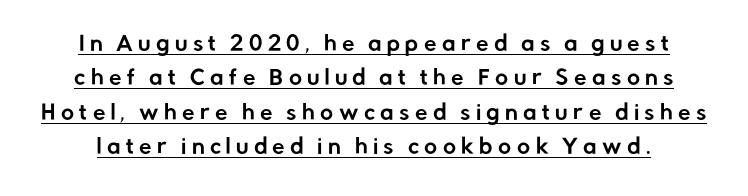
What stands out about the letter spacing? Its width — letters are far apart. It's the straight-up-and-down kind of type. The glyphs are accompanied by a horizontal stroke just below them.
